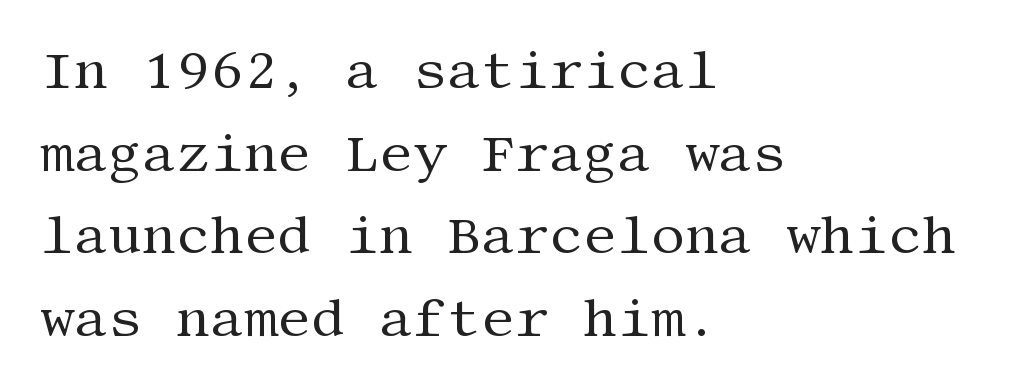
The image shows 53 px regular-weight serif type, upright; set left-aligned, normal line spacing (1.56x), normal letter spacing, not underlined; medium stroke contrast and a large x-height.
